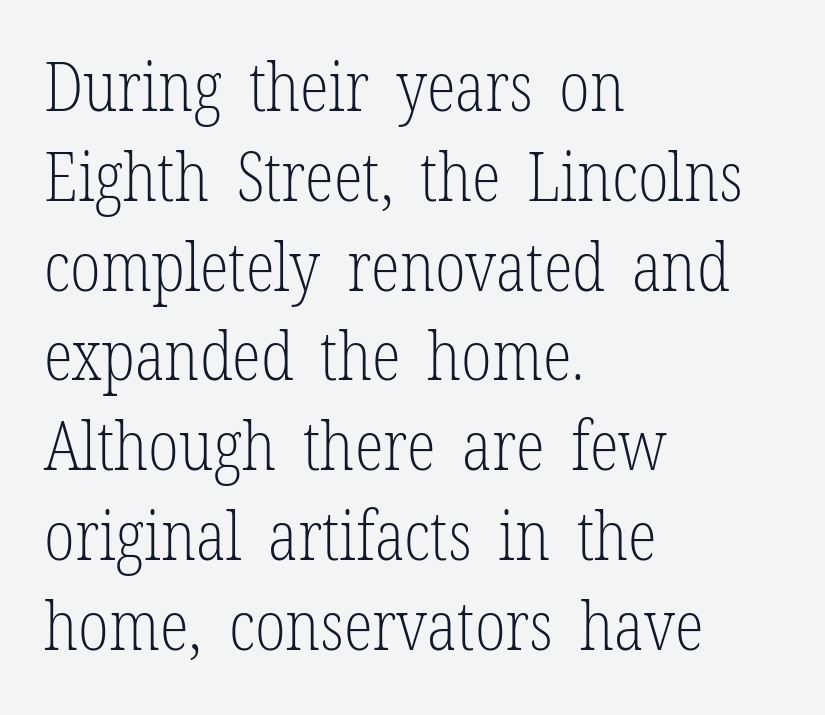
The image shows 67 px light, condensed serif type, upright; set left-aligned, normal line spacing (1.34x), normal letter spacing, not underlined; low stroke contrast and a medium x-height.
